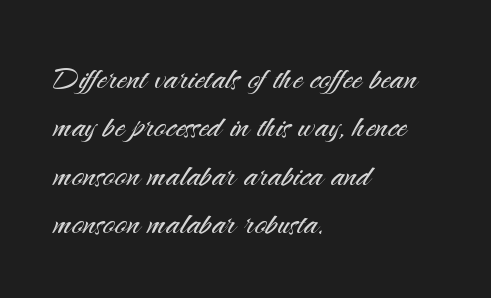
Horizontally, the lines are justified to the leading edge only. Weight: in the light-to-regular range. The font family rendered here belongs to the sans-serif group. Honestly, there is no underline to notice here at all.
